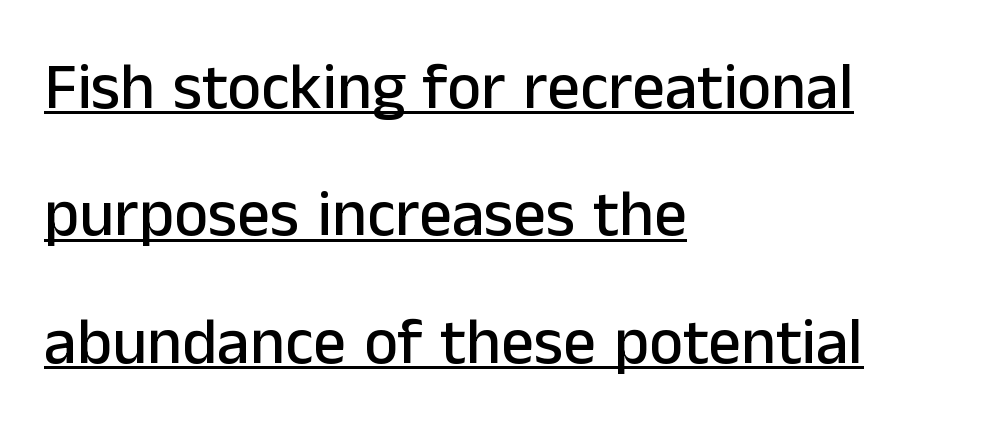
{"serif": "no", "italic": "no", "width": "normal", "stroke_contrast": "low", "x_height": "medium", "monospaced": "no", "underline": "yes", "align": "left", "line_spacing": "loose", "line_spacing_ratio": 1.96, "letter_spacing": "normal", "letter_spacing_em": 0.0, "glyph_px": 65}
